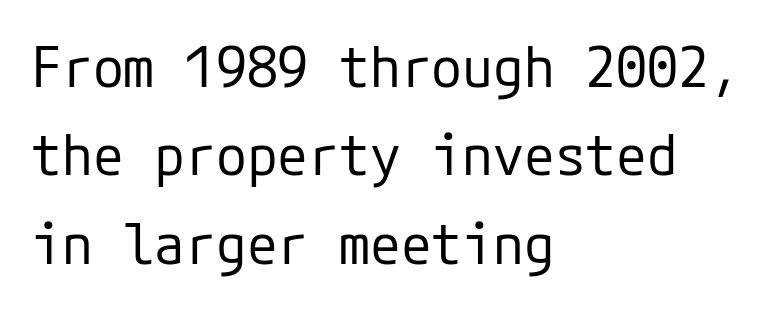
{"serif": "no", "italic": "no", "bold": "no", "weight": "regular", "width": "normal", "stroke_contrast": "low", "x_height": "medium", "underline": "no", "align": "left", "line_spacing": "normal", "line_spacing_ratio": 1.58, "letter_spacing": "normal", "letter_spacing_em": 0.0, "glyph_px": 56}
